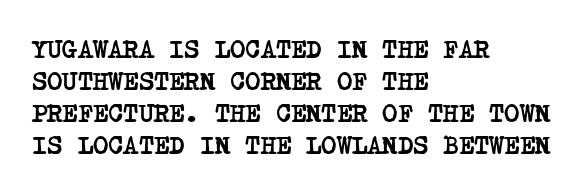
The image shows 26 px bold type; set left-aligned, line spacing 1.23x, normal letter spacing, not underlined.
